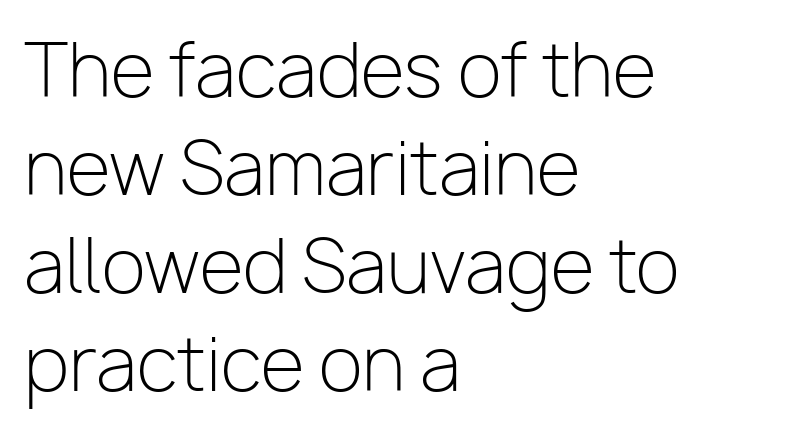
Q: Is the text bold? A: No.
Q: Is the text italic (slanted)? A: No, it is upright.
Q: Is the typeface a serif or a sans-serif typeface? A: Sans-serif.
Q: Is the text underlined? A: No.
Q: How is the paragraph aligned? A: Left-aligned.
Q: Is the spacing between letters normal or unusually wide? A: Normal.
Q: Is the spacing between lines tight, normal or loose? A: Normal.
Q: Width (condensed, normal, or wide)? A: Normal.
Q: Stroke contrast? A: Low.
Q: x-height? A: Medium.
Q: Monospaced? A: No.
